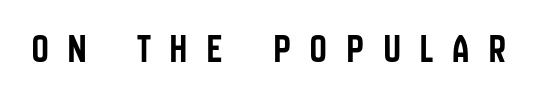
The specimen omits any rule beneath the text block's lines. You could not count columns in this text — the font is proportionally spaced. Glyph-to-glyph distance is far greater than everyday printed text. Posture: vertical.
